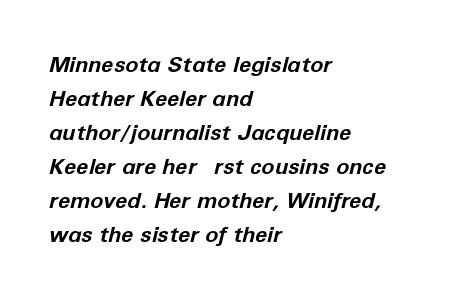
No word sits above an underline. Tracking here is standard; glyphs follow each other at the usual distance. The specimen reads as italic at a glance. One glance says typical: line gaps are just what's usual.
